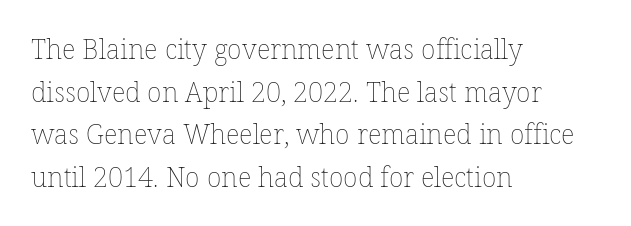
The image shows 27 px text type, upright; set left-aligned, normal line spacing (1.58x), normal letter spacing, not underlined.
